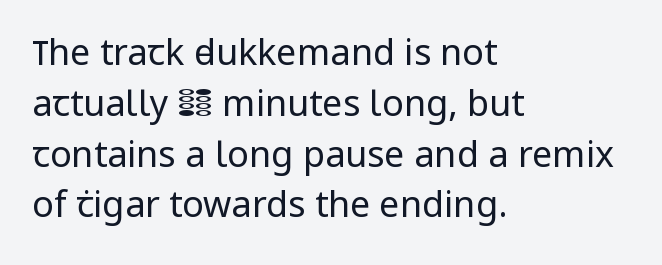
{"serif": "no", "italic": "no", "bold": "no", "weight": "regular", "width": "normal", "stroke_contrast": "low", "x_height": "medium", "monospaced": "no", "underline": "no", "align": "left", "line_spacing": "normal", "line_spacing_ratio": 1.41, "letter_spacing": "normal", "letter_spacing_em": 0.0, "glyph_px": 36}
